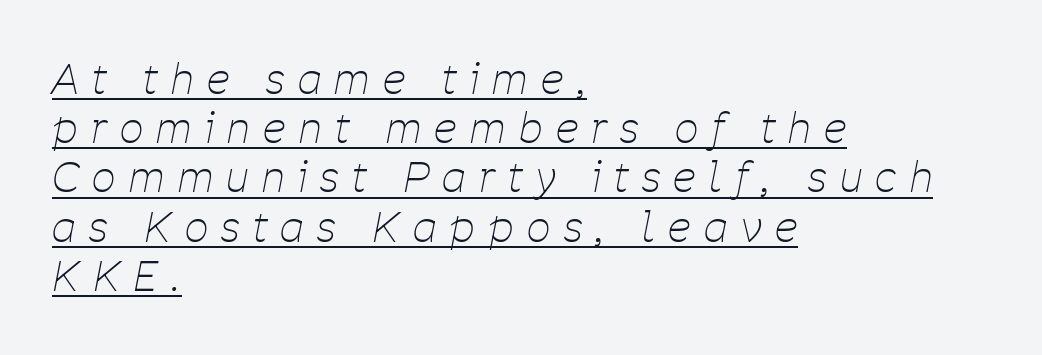
Q: Is the text bold? A: No.
Q: Is the text italic (slanted)? A: Yes, it leans right by about 11 degrees.
Q: Is the text underlined? A: Yes.
Q: How is the paragraph aligned? A: Left-aligned.
Q: Is the spacing between letters normal or unusually wide? A: Unusually wide.
Q: Width (condensed, normal, or wide)? A: Condensed.
Q: Stroke contrast? A: Low.
Q: x-height? A: Medium.
Q: Monospaced? A: No.
